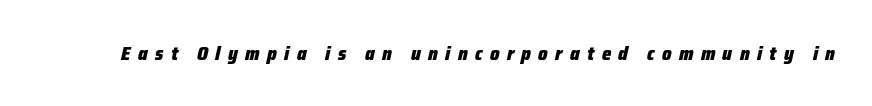
{"italic": "yes", "lean": "right", "slant_degrees": 12, "bold": "yes", "underline": "no", "letter_spacing": "wide", "letter_spacing_em": 0.37, "glyph_px": 20}
